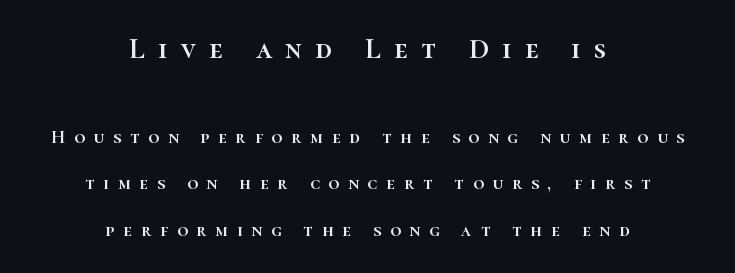
The image shows 29 px text type, upright; set centered, loose line spacing (2.44x), unusually wide letter spacing (+0.46 em), not underlined; the first (top) block is 1.53x larger; high stroke contrast and a medium x-height.
